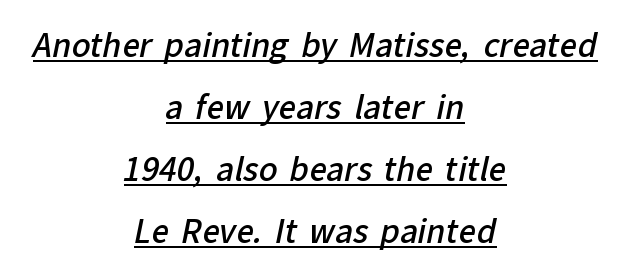
{"serif": "no", "bold": "semi", "weight": "semibold", "width": "normal", "stroke_contrast": "low", "x_height": "medium", "monospaced": "no", "underline": "yes", "align": "center", "line_spacing": "loose", "line_spacing_ratio": 2.0, "letter_spacing": "normal", "letter_spacing_em": 0.0, "glyph_px": 31}
